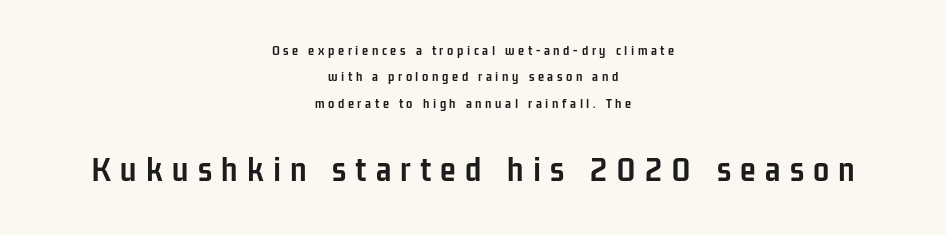
The image shows 36 px semibold, condensed sans-serif type, upright; set centered, line spacing 1.89x, unusually wide letter spacing (+0.26 em), not underlined; the second (bottom) block is 2.57x larger; low stroke contrast and a medium x-height.
